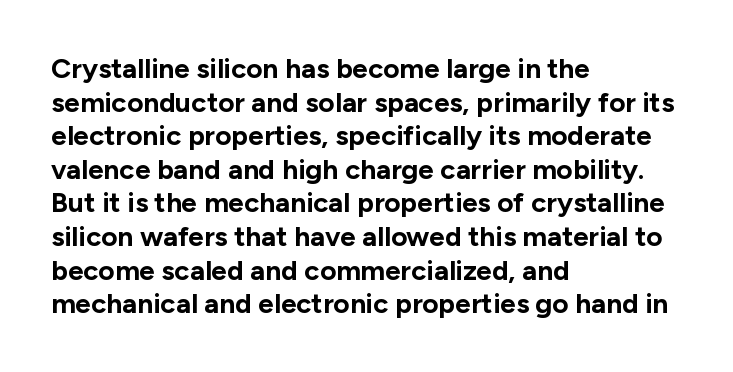
Summary of weight: heavy, a full bold. Upright lettering throughout. Each line starts at the same left margin while the right side varies. You could not count columns in this text — the font is proportionally spaced. The rendering keeps characters at their native spacing. Underlining? Definitely not there.
